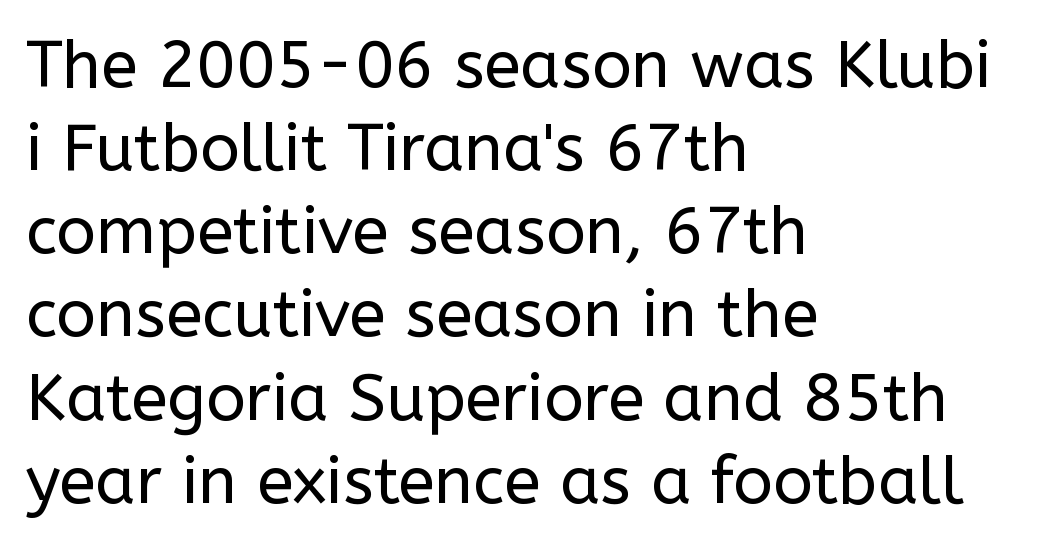
Q: Is the text bold? A: No.
Q: Is the text italic (slanted)? A: No, it is upright.
Q: Is the typeface a serif or a sans-serif typeface? A: Sans-serif.
Q: Is the text underlined? A: No.
Q: How is the paragraph aligned? A: Left-aligned.
Q: Is the spacing between letters normal or unusually wide? A: Normal.
Q: Is the spacing between lines tight, normal or loose? A: Normal.
Q: Width (condensed, normal, or wide)? A: Normal.
Q: Stroke contrast? A: Low.
Q: x-height? A: Medium.
Q: Monospaced? A: No.
